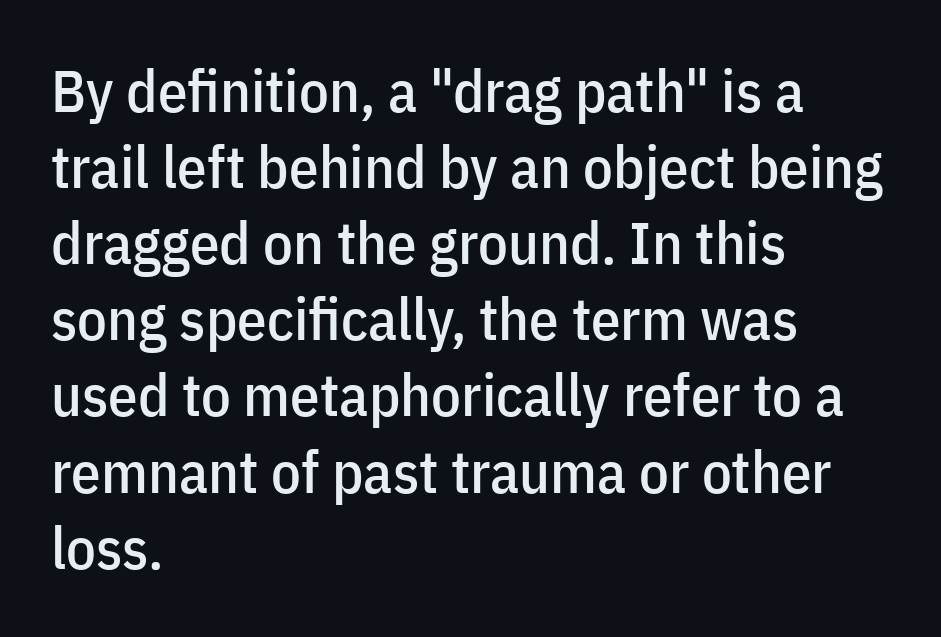
Spacing verdict: proportional, widths tailored to each character. Lines of text with bare space underneath. Ascenders rise straight up at ninety degrees. Normally led — the rows are evenly, conventionally spaced.
